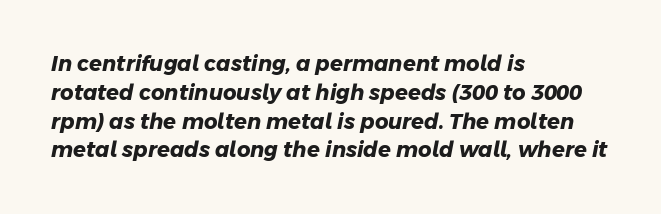
{"bold": "yes", "underline": "no", "align": "left", "line_spacing": "normal", "line_spacing_ratio": 1.37, "letter_spacing": "normal", "letter_spacing_em": 0.0, "glyph_px": 21}
